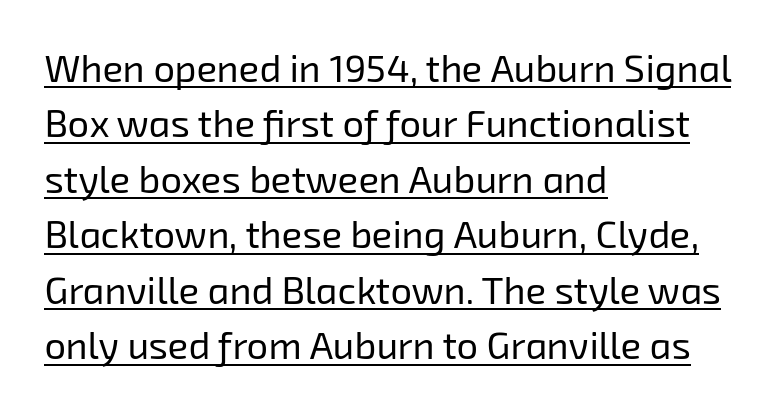
{"serif": "no", "bold": "no", "weight": "regular", "width": "normal", "stroke_contrast": "low", "x_height": "medium", "monospaced": "no", "underline": "yes", "align": "left", "line_spacing": "normal", "line_spacing_ratio": 1.46, "letter_spacing": "normal", "letter_spacing_em": 0.0, "glyph_px": 38}
